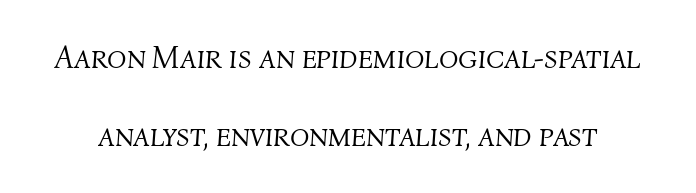
Q: Is the text bold? A: No.
Q: Is the text italic (slanted)? A: Yes, it leans right by about 4 degrees.
Q: Is the text underlined? A: No.
Q: Is the spacing between letters normal or unusually wide? A: Normal.
Q: Is the spacing between lines tight, normal or loose? A: Loose.
Q: Width (condensed, normal, or wide)? A: Normal.
Q: Stroke contrast? A: Medium.
Q: x-height? A: Medium.
Q: Monospaced? A: No.
